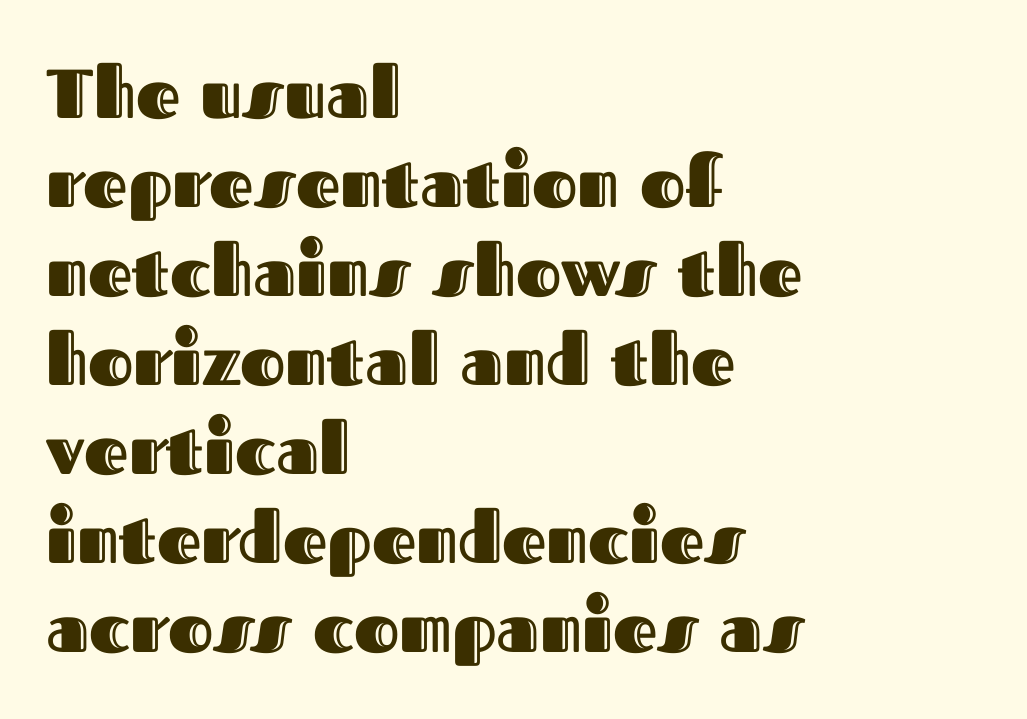
{"italic": "no", "width": "normal", "x_height": "medium", "monospaced": "no", "underline": "no", "align": "left", "line_spacing": "normal", "line_spacing_ratio": 1.29, "letter_spacing": "normal", "letter_spacing_em": 0.0, "glyph_px": 69}
